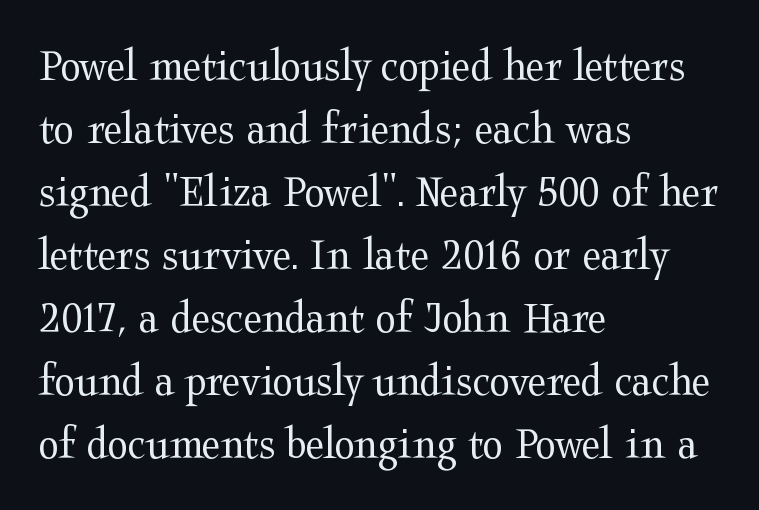
The lettering stays uniformly vertical, giving the passage a roman look. Note the varied advance widths — an 'i' is clearly narrower than an 'm'. Serif or sans? Serif — the stroke terminals have little feet. Observe the ordinary spacing: letters are neighbours, not strangers. Quick note: interline space is typical. Horizontally, the lines are justified to the leading edge only.
